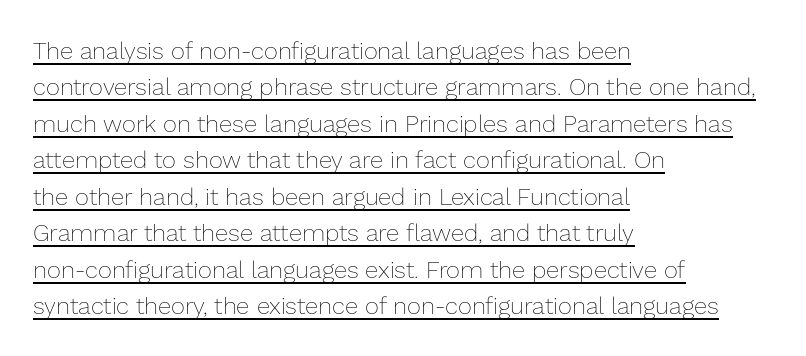
Q: Is the text bold? A: No.
Q: Is the text italic (slanted)? A: No, it is upright.
Q: Is the text underlined? A: Yes.
Q: How is the paragraph aligned? A: Left-aligned.
Q: Is the spacing between letters normal or unusually wide? A: Normal.
Q: Is the spacing between lines tight, normal or loose? A: Normal.
